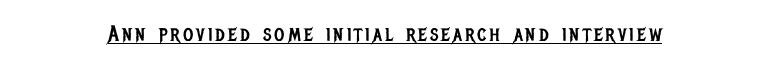
This sample uses an upright cut, with every glyph sitting square on the baseline. The face used here appears with an underline applied. Is the stroke heavy? The answer is a plain regular-or-lighter.
